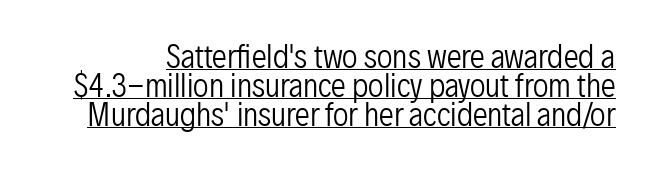
No italicization has been applied; the sample stays upright. Classification — sans serif. A rule runs beneath these lines of type. A light-to-regular cut is what we see here. Character widths vary here, with narrow letters taking less room than wide ones.
